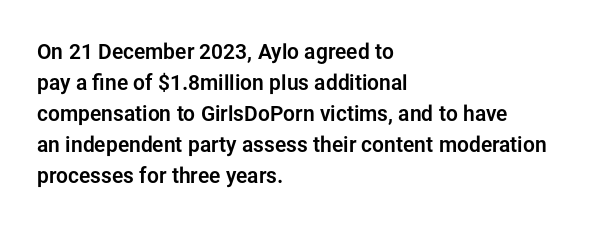
{"italic": "no", "underline": "no", "align": "left", "line_spacing": "normal", "line_spacing_ratio": 1.48, "letter_spacing": "normal", "letter_spacing_em": 0.0, "glyph_px": 21}
